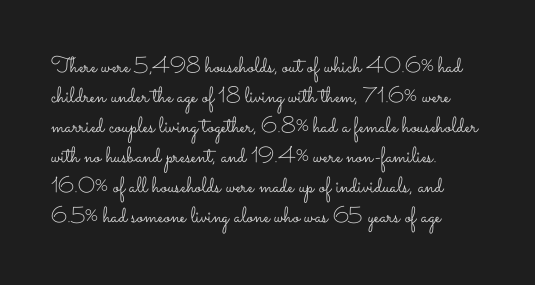
Q: Is the text bold? A: No.
Q: Is the text italic (slanted)? A: Yes.
Q: Is the text underlined? A: No.
Q: How is the paragraph aligned? A: Left-aligned.
Q: Is the spacing between letters normal or unusually wide? A: Normal.
Q: Is the spacing between lines tight, normal or loose? A: Normal.
